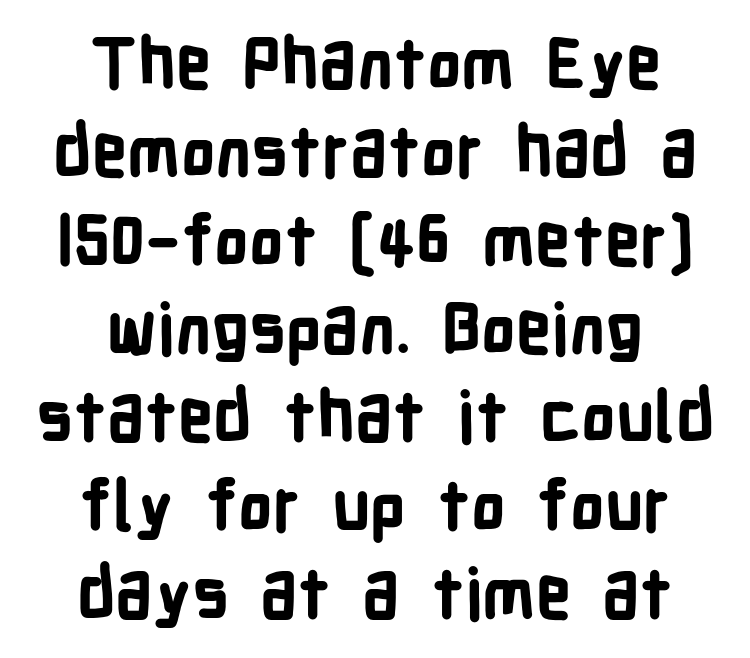
The image shows 69 px bold, condensed sans-serif type, upright; set centered, normal line spacing (1.28x), normal letter spacing, not underlined; low stroke contrast and a medium x-height.
